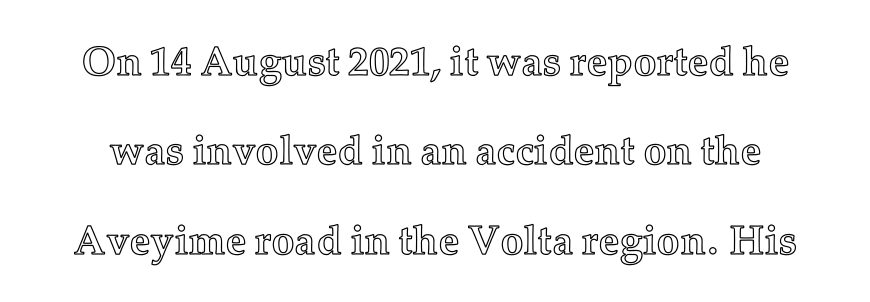
{"italic": "no", "width": "normal", "x_height": "medium", "monospaced": "no", "underline": "no", "line_spacing": "loose", "line_spacing_ratio": 2.18, "letter_spacing": "normal", "letter_spacing_em": 0.0, "glyph_px": 41}
